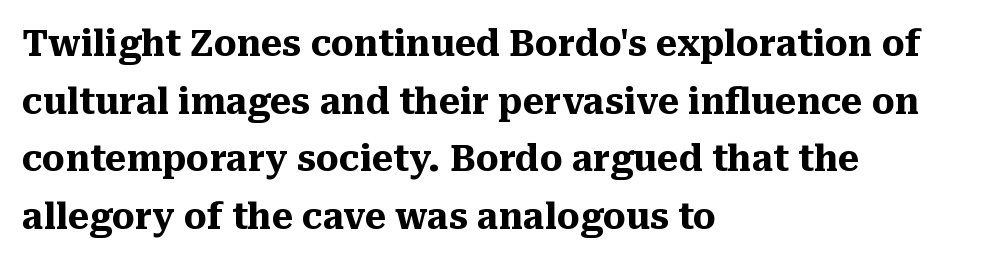
Q: Is the text bold? A: Yes.
Q: Is the text italic (slanted)? A: No, it is upright.
Q: Is the typeface a serif or a sans-serif typeface? A: Serif.
Q: Is the text underlined? A: No.
Q: How is the paragraph aligned? A: Left-aligned.
Q: Is the spacing between letters normal or unusually wide? A: Normal.
Q: Is the spacing between lines tight, normal or loose? A: Normal.
Q: Width (condensed, normal, or wide)? A: Normal.
Q: Stroke contrast? A: Medium.
Q: x-height? A: Medium.
Q: Monospaced? A: No.
